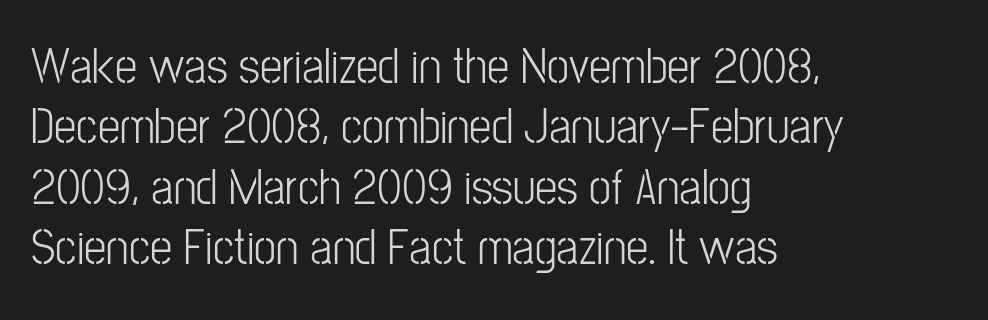
Q: Is the text bold? A: No.
Q: Is the text italic (slanted)? A: No, it is upright.
Q: Is the typeface a serif or a sans-serif typeface? A: Sans-serif.
Q: Is the text underlined? A: No.
Q: How is the paragraph aligned? A: Left-aligned.
Q: Is the spacing between letters normal or unusually wide? A: Normal.
Q: Width (condensed, normal, or wide)? A: Condensed.
Q: Stroke contrast? A: Low.
Q: x-height? A: Medium.
Q: Monospaced? A: No.
